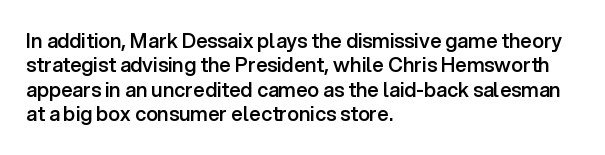
{"italic": "no", "bold": "semi", "underline": "no", "align": "left", "line_spacing_ratio": 1.22, "letter_spacing": "normal", "letter_spacing_em": 0.0, "glyph_px": 20}
